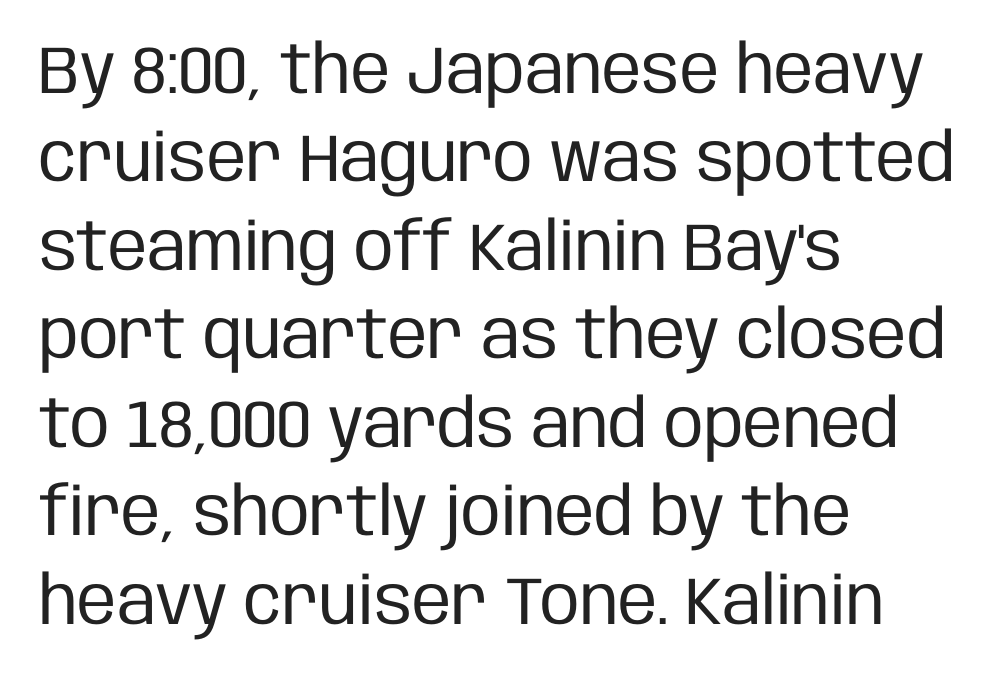
Q: Is the text bold? A: No.
Q: Is the text italic (slanted)? A: No, it is upright.
Q: Is the typeface a serif or a sans-serif typeface? A: Sans-serif.
Q: Is the text underlined? A: No.
Q: How is the paragraph aligned? A: Left-aligned.
Q: Is the spacing between letters normal or unusually wide? A: Normal.
Q: Is the spacing between lines tight, normal or loose? A: Normal.
Q: Width (condensed, normal, or wide)? A: Condensed.
Q: Stroke contrast? A: Low.
Q: x-height? A: Large.
Q: Monospaced? A: No.
